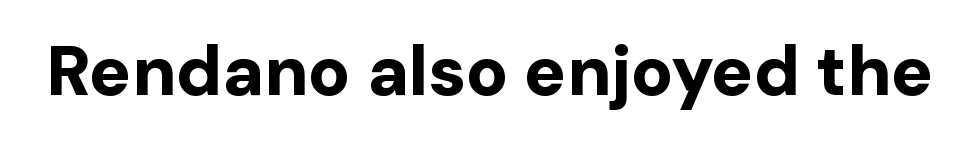
The image shows 70 px bold sans-serif type, upright; set normal letter spacing, not underlined; low stroke contrast and a medium x-height.
